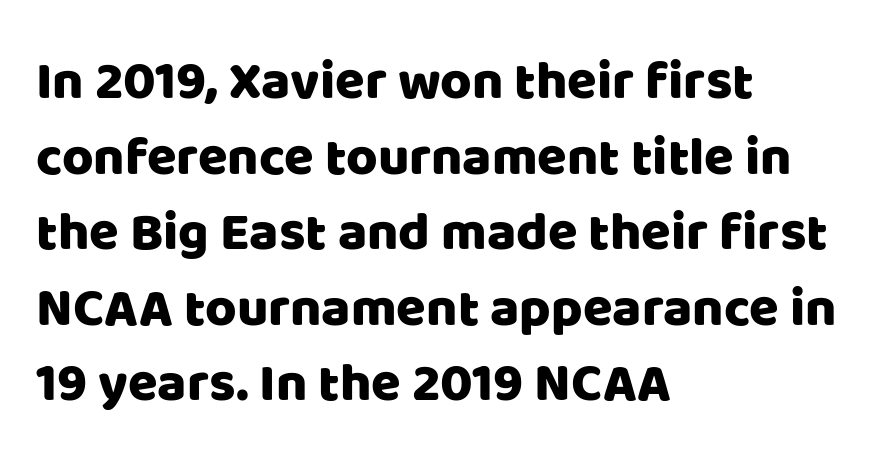
The image shows 54 px sans-serif type, upright; set left-aligned, normal line spacing (1.4x), normal letter spacing, not underlined; low stroke contrast and a large x-height.
